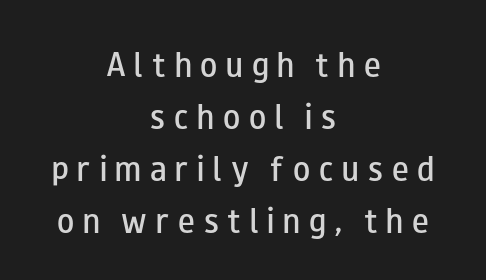
Is the letter spacing exaggerated? Yes — the characters are pushed far apart. Think of a printed novel: that variable character pitch is what you see here. This is roman type, the default non-slanted kind. The designer went with a sans here, leaving each stem footless. The strokes are fattened partway — semibold, not bold.
